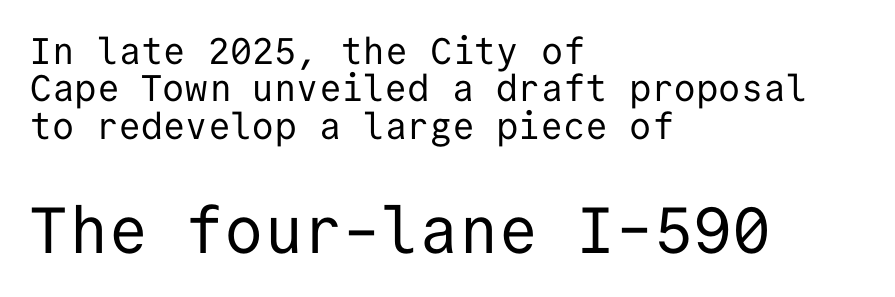
The image shows 65 px regular-weight sans-serif type, upright, monospaced; set left-aligned, tight line spacing (1.01x), normal letter spacing, not underlined; the second (bottom) block is 1.76x larger; low stroke contrast and a medium x-height.
